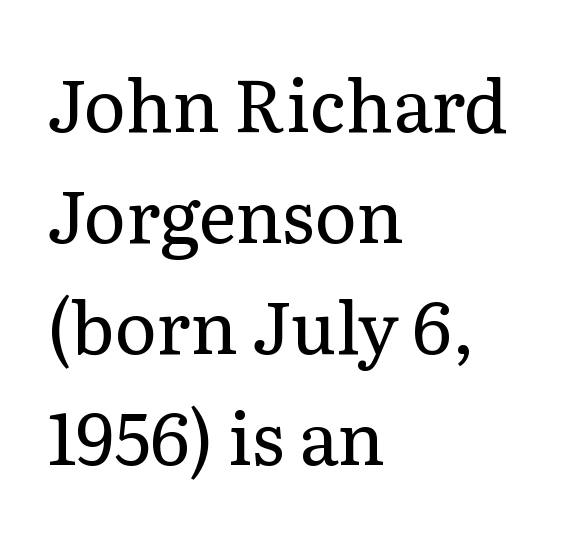
Q: Is the text bold? A: No.
Q: Is the text italic (slanted)? A: No, it is upright.
Q: Is the typeface a serif or a sans-serif typeface? A: Serif.
Q: Is the text underlined? A: No.
Q: How is the paragraph aligned? A: Left-aligned.
Q: Is the spacing between letters normal or unusually wide? A: Normal.
Q: Is the spacing between lines tight, normal or loose? A: Normal.
Q: Width (condensed, normal, or wide)? A: Normal.
Q: Stroke contrast? A: Low.
Q: x-height? A: Medium.
Q: Monospaced? A: No.
